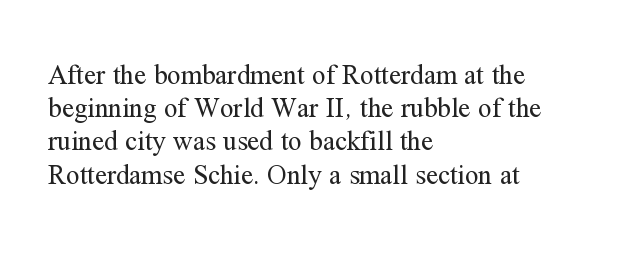
{"italic": "no", "bold": "no", "underline": "no", "align": "left", "line_spacing_ratio": 1.23, "letter_spacing": "normal", "letter_spacing_em": 0.0, "glyph_px": 27}
